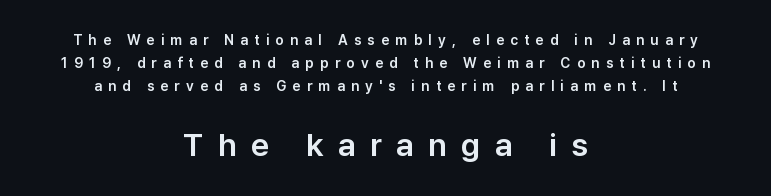
The image shows 32 px sans-serif type, upright; set centered, normal line spacing (1.63x), unusually wide letter spacing (+0.45 em), not underlined; the second (bottom) block is 2.29x larger; low stroke contrast and a medium x-height.
